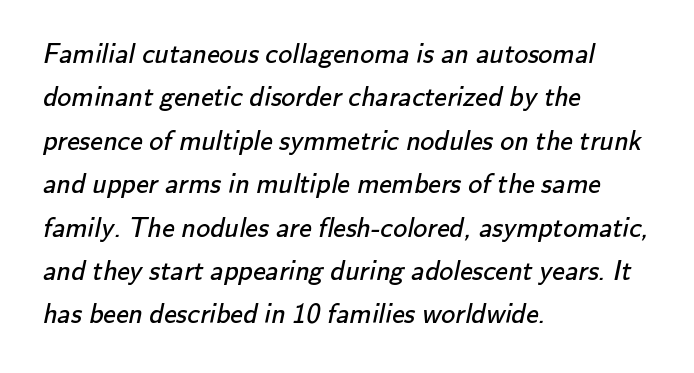
The image shows 28 px regular-weight sans-serif type; set left-aligned, normal line spacing (1.55x), normal letter spacing, not underlined; low stroke contrast and a small x-height.
